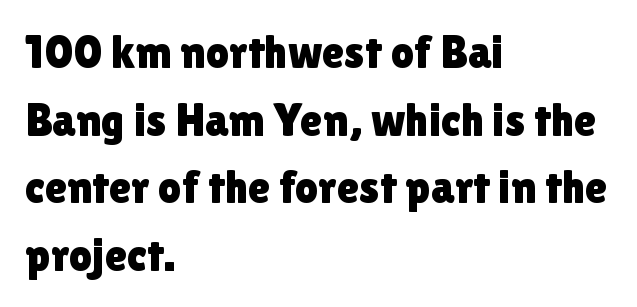
The image shows 46 px sans-serif type, upright; set left-aligned, normal line spacing (1.47x), normal letter spacing, not underlined; a medium x-height.
